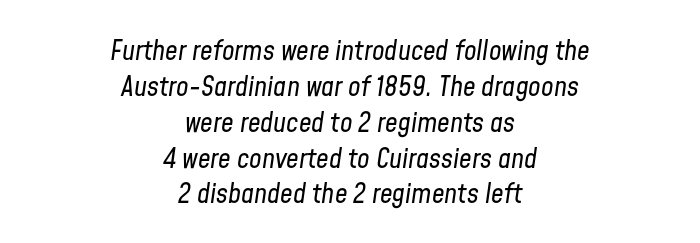
{"italic": "yes", "lean": "right", "slant_degrees": 8, "bold": "no", "weight": "regular", "width": "condensed", "stroke_contrast": "low", "x_height": "medium", "monospaced": "no", "underline": "no", "align": "center", "line_spacing": "normal", "line_spacing_ratio": 1.28, "letter_spacing": "normal", "letter_spacing_em": 0.0, "glyph_px": 28}
